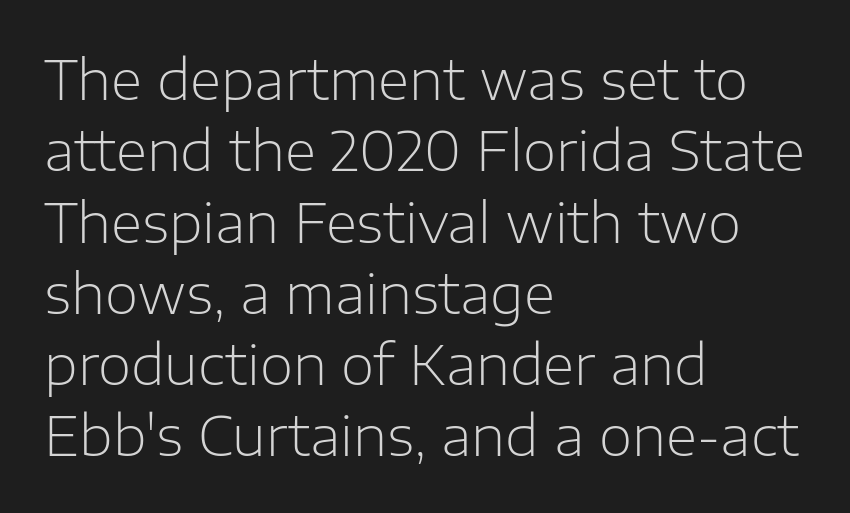
Q: Is the text bold? A: No.
Q: Is the text italic (slanted)? A: No, it is upright.
Q: Is the typeface a serif or a sans-serif typeface? A: Sans-serif.
Q: Is the text underlined? A: No.
Q: How is the paragraph aligned? A: Left-aligned.
Q: Is the spacing between letters normal or unusually wide? A: Normal.
Q: Is the spacing between lines tight, normal or loose? A: Normal.
Q: Width (condensed, normal, or wide)? A: Normal.
Q: Stroke contrast? A: Low.
Q: x-height? A: Medium.
Q: Monospaced? A: No.
